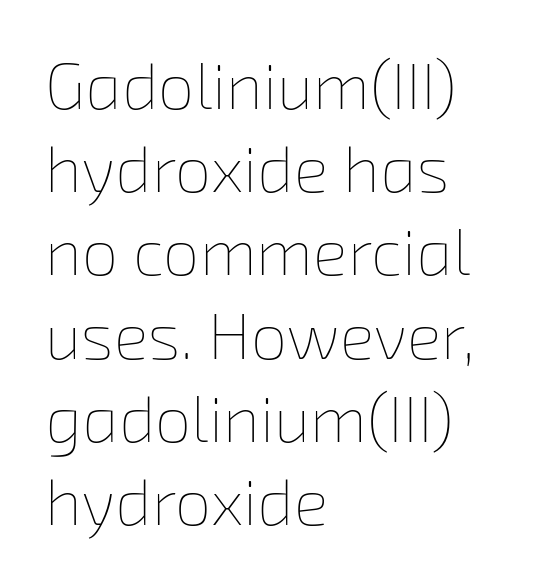
Q: Is the text bold? A: No.
Q: Is the text underlined? A: No.
Q: How is the paragraph aligned? A: Left-aligned.
Q: Is the spacing between letters normal or unusually wide? A: Normal.
Q: Is the spacing between lines tight, normal or loose? A: Normal.
Q: Width (condensed, normal, or wide)? A: Normal.
Q: Stroke contrast? A: Low.
Q: x-height? A: Medium.
Q: Monospaced? A: No.
